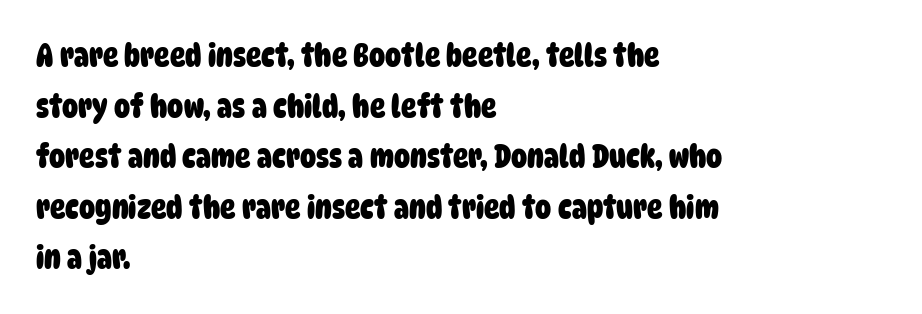
The image shows 32 px heavy, condensed sans-serif type; set left-aligned, normal line spacing (1.58x), normal letter spacing, not underlined; low stroke contrast and a large x-height.
